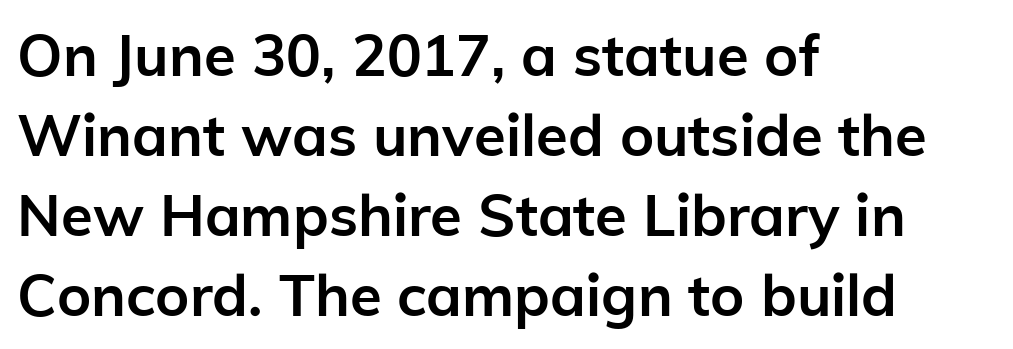
{"serif": "no", "italic": "no", "bold": "yes", "weight": "semibold", "width": "normal", "stroke_contrast": "low", "x_height": "medium", "monospaced": "no", "underline": "no", "align": "left", "line_spacing": "normal", "line_spacing_ratio": 1.38, "letter_spacing": "normal", "letter_spacing_em": 0.0, "glyph_px": 58}
